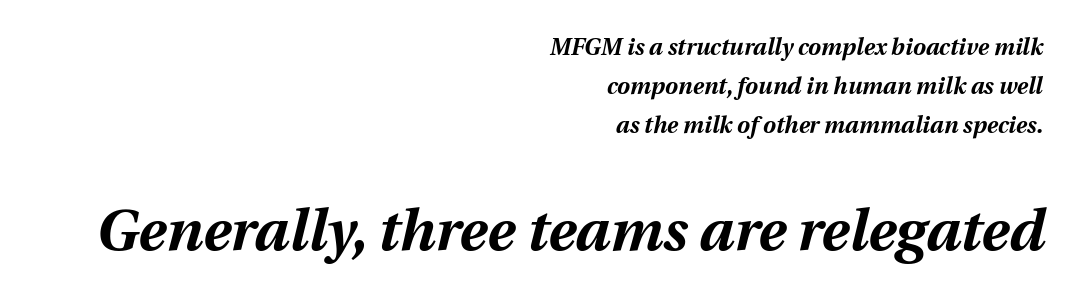
Q: Is the text bold? A: Yes.
Q: Is the text italic (slanted)? A: Yes, it leans right by about 12 degrees.
Q: Is the text underlined? A: No.
Q: How is the paragraph aligned? A: Right-aligned.
Q: Is the spacing between letters normal or unusually wide? A: Normal.
Q: Is the spacing between lines tight, normal or loose? A: Normal.
Q: Which block of text is set in a larger size, the first (top) or the second (bottom)? A: The second (bottom) one.
Q: Width (condensed, normal, or wide)? A: Normal.
Q: Stroke contrast? A: Medium.
Q: x-height? A: Medium.
Q: Monospaced? A: No.
